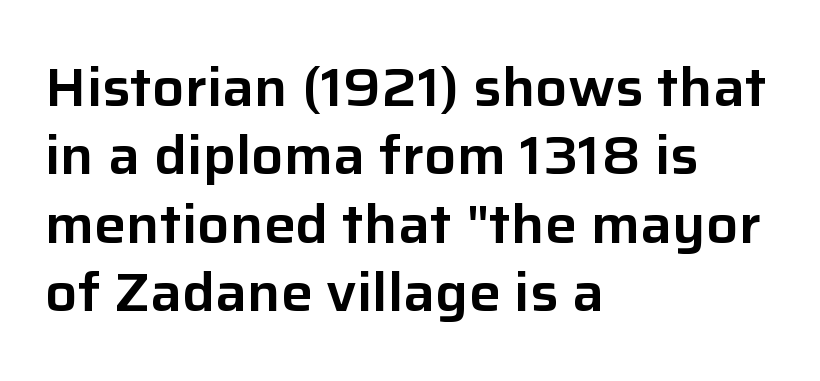
Q: Is the text italic (slanted)? A: No, it is upright.
Q: Is the typeface a serif or a sans-serif typeface? A: Sans-serif.
Q: Is the text underlined? A: No.
Q: How is the paragraph aligned? A: Left-aligned.
Q: Is the spacing between letters normal or unusually wide? A: Normal.
Q: Is the spacing between lines tight, normal or loose? A: Normal.
Q: Width (condensed, normal, or wide)? A: Normal.
Q: Stroke contrast? A: Low.
Q: x-height? A: Medium.
Q: Monospaced? A: No.
